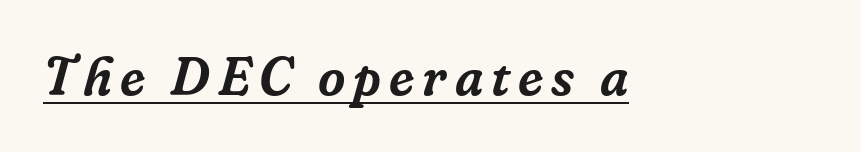
{"serif": "yes", "italic": "yes", "lean": "right", "slant_degrees": 16, "width": "normal", "stroke_contrast": "low", "x_height": "medium", "monospaced": "no", "underline": "yes", "glyph_px": 53}
